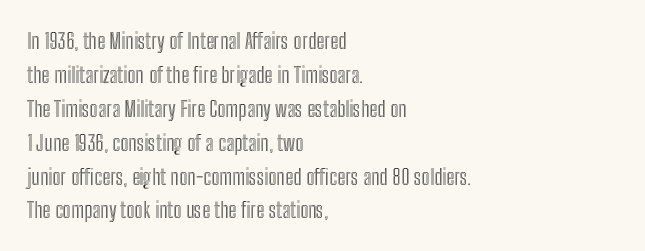
Q: Is the text italic (slanted)? A: No, it is upright.
Q: Is the text underlined? A: No.
Q: How is the paragraph aligned? A: Left-aligned.
Q: Is the spacing between letters normal or unusually wide? A: Normal.
Q: Is the spacing between lines tight, normal or loose? A: Normal.
